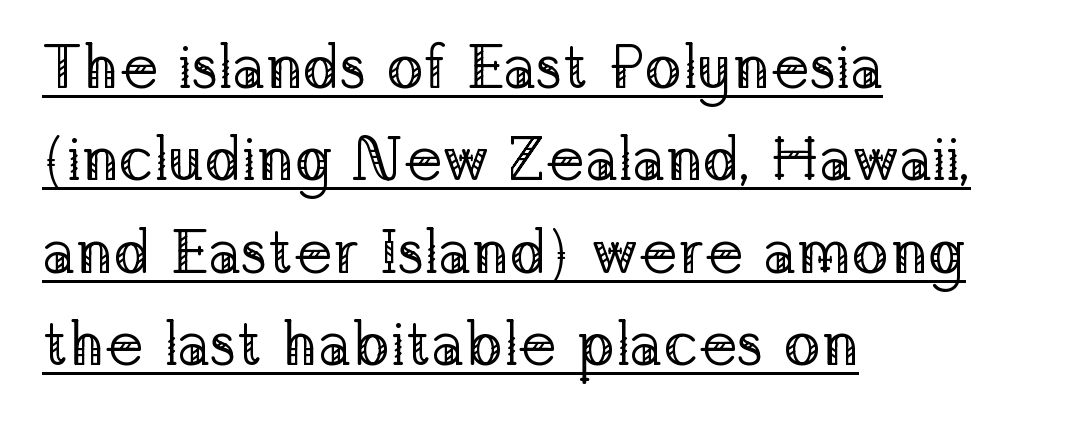
The image shows 62 px regular-weight serif type, upright; set left-aligned, normal line spacing (1.49x), normal letter spacing, underlined; low stroke contrast and a medium x-height.
